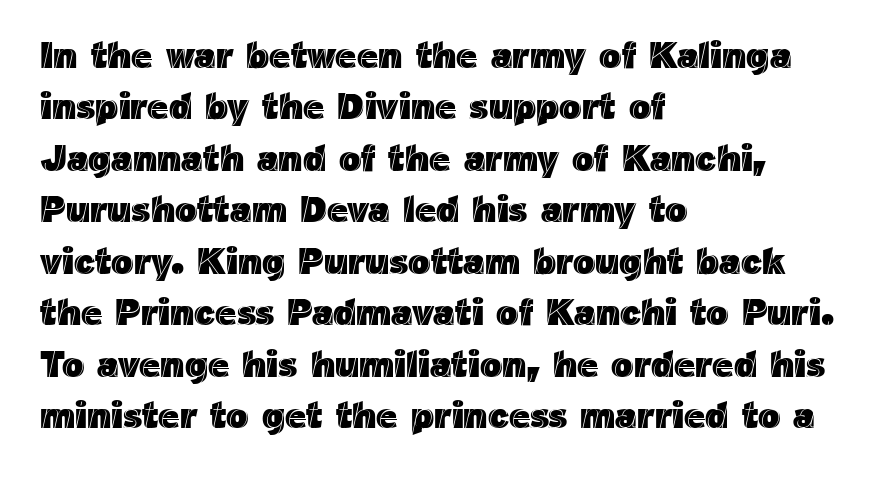
Q: Is the text italic (slanted)? A: No, it is upright.
Q: Is the text underlined? A: No.
Q: How is the paragraph aligned? A: Left-aligned.
Q: Is the spacing between letters normal or unusually wide? A: Normal.
Q: Is the spacing between lines tight, normal or loose? A: Normal.
Q: Width (condensed, normal, or wide)? A: Normal.
Q: x-height? A: Medium.
Q: Monospaced? A: No.
